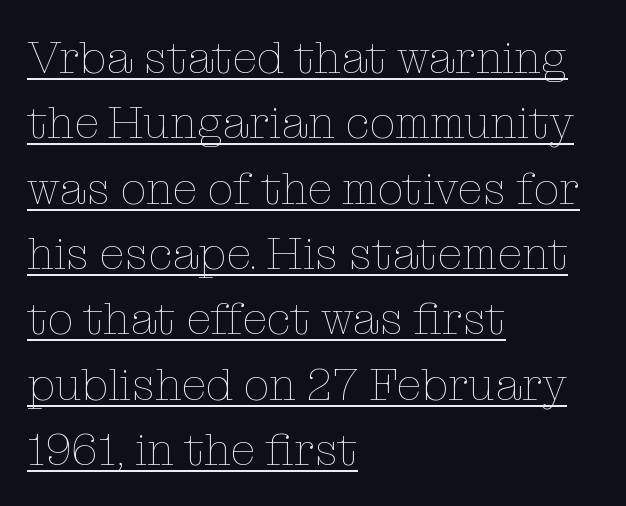
{"italic": "no", "bold": "no", "weight": "thin", "width": "normal", "stroke_contrast": "low", "x_height": "medium", "monospaced": "no", "underline": "yes", "align": "left", "line_spacing": "normal", "line_spacing_ratio": 1.42, "letter_spacing": "normal", "letter_spacing_em": 0.0, "glyph_px": 46}
